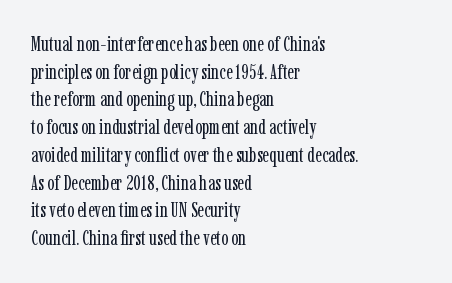
Q: Is the text bold? A: No.
Q: Is the text italic (slanted)? A: No, it is upright.
Q: Is the text underlined? A: No.
Q: How is the paragraph aligned? A: Left-aligned.
Q: Is the spacing between letters normal or unusually wide? A: Normal.
Q: Is the spacing between lines tight, normal or loose? A: Normal.
